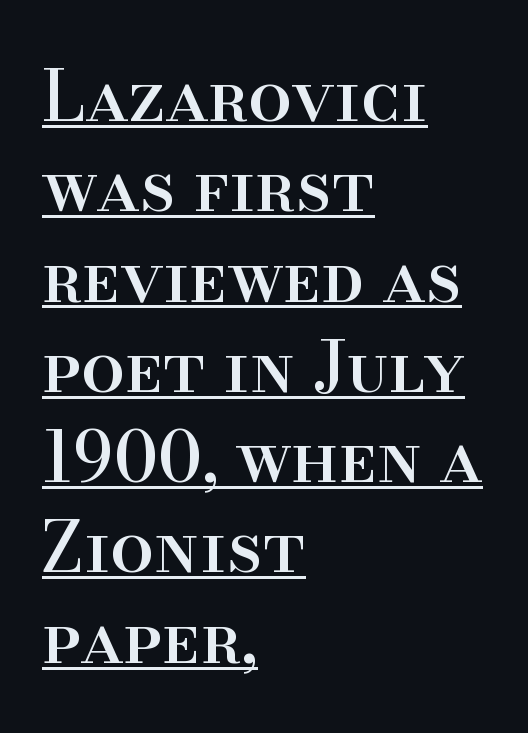
Does extra space separate the letters? No, they use regular spacing. The passage shown is typed in a proportional face where columns would drift. These lines are composed in type with serifs. The sample's only ornament is a line tracing under the words.
